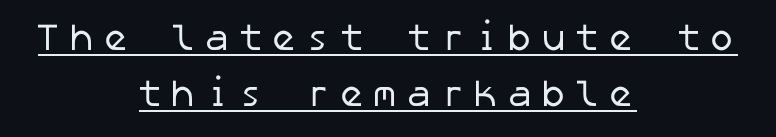
The image shows 38 px regular-weight sans-serif type; set centered, normal line spacing (1.47x), unusually wide letter spacing (+0.22 em), underlined; low stroke contrast and a medium x-height.
